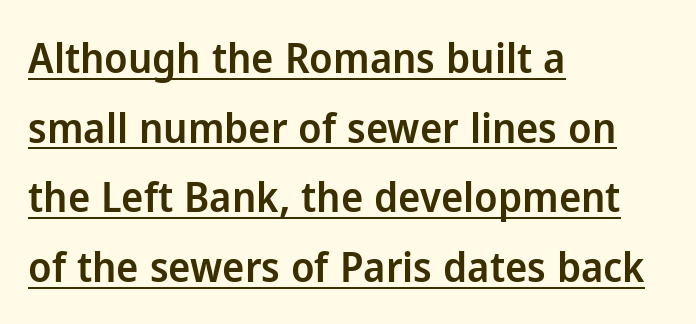
Q: Is the text bold? A: Semi-bold.
Q: Is the text italic (slanted)? A: No, it is upright.
Q: Is the typeface a serif or a sans-serif typeface? A: Sans-serif.
Q: Is the text underlined? A: Yes.
Q: How is the paragraph aligned? A: Left-aligned.
Q: Is the spacing between letters normal or unusually wide? A: Normal.
Q: Is the spacing between lines tight, normal or loose? A: Normal.
Q: Width (condensed, normal, or wide)? A: Normal.
Q: Stroke contrast? A: Low.
Q: x-height? A: Medium.
Q: Monospaced? A: No.
